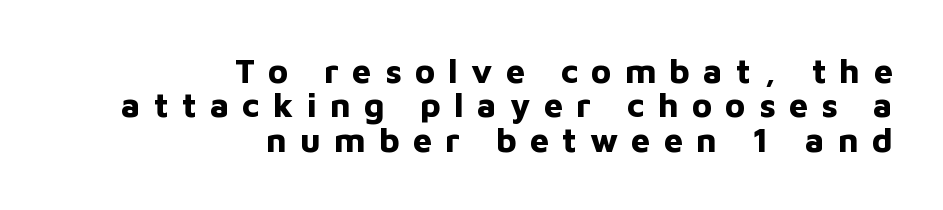
The image shows 34 px bold sans-serif type, upright; set right-aligned, tight line spacing (1.01x), unusually wide letter spacing (+0.39 em), not underlined; low stroke contrast and a medium x-height.
